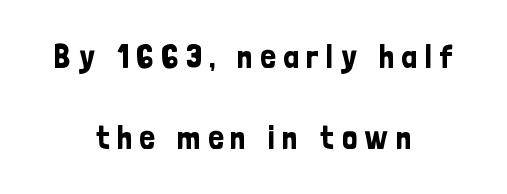
Q: Is the text italic (slanted)? A: No, it is upright.
Q: Is the typeface a serif or a sans-serif typeface? A: Sans-serif.
Q: Is the text underlined? A: No.
Q: How is the paragraph aligned? A: Centered.
Q: Is the spacing between letters normal or unusually wide? A: Unusually wide.
Q: Is the spacing between lines tight, normal or loose? A: Loose.
Q: Width (condensed, normal, or wide)? A: Condensed.
Q: Stroke contrast? A: Low.
Q: x-height? A: Medium.
Q: Monospaced? A: No.
